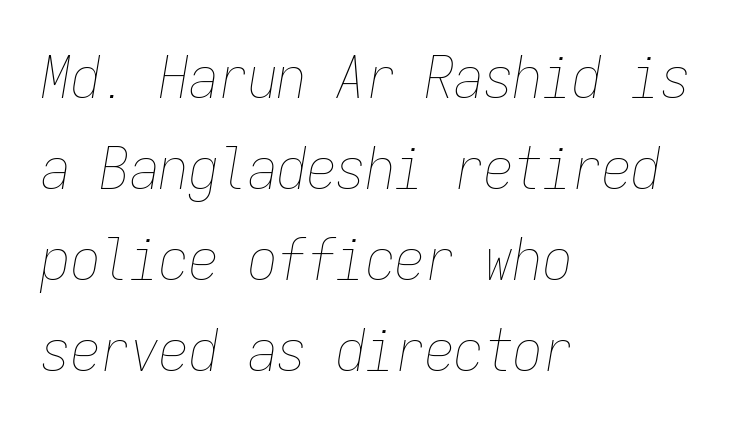
Compared with a centered layout, this one pins lines to the left instead. Looks like terminal output: every glyph gets an equal slot. Between one letter and the next there's only the usual sliver of space. Vertically, the passage feels balanced, rows spaced as you'd expect. A quiet, ordinary-to-light weight characterises the typeface. Every character sits at an angle, as italics do.
